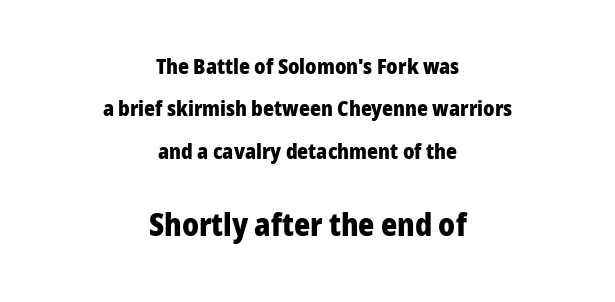
{"serif": "no", "italic": "no", "bold": "yes", "weight": "heavy", "width": "normal", "stroke_contrast": "low", "x_height": "medium", "monospaced": "no", "underline": "no", "align": "center", "line_spacing": "loose", "line_spacing_ratio": 2.02, "letter_spacing": "normal", "letter_spacing_em": 0.0, "larger_block": "second", "size_ratio": 1.48, "glyph_px": 31}
